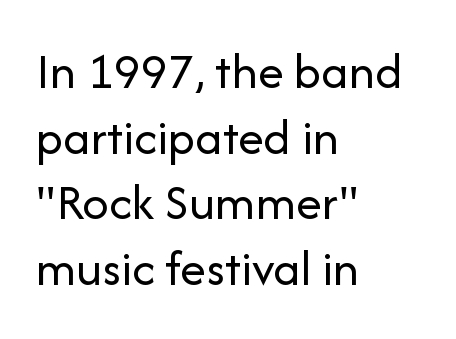
Q: Is the text bold? A: No.
Q: Is the text italic (slanted)? A: No, it is upright.
Q: Is the typeface a serif or a sans-serif typeface? A: Sans-serif.
Q: Is the text underlined? A: No.
Q: How is the paragraph aligned? A: Left-aligned.
Q: Is the spacing between letters normal or unusually wide? A: Normal.
Q: Is the spacing between lines tight, normal or loose? A: Normal.
Q: Width (condensed, normal, or wide)? A: Normal.
Q: Stroke contrast? A: Low.
Q: x-height? A: Medium.
Q: Monospaced? A: No.
